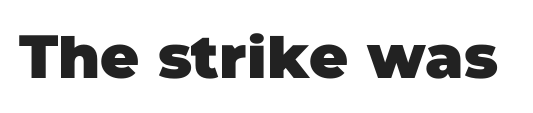
{"serif": "no", "bold": "yes", "weight": "heavy", "width": "normal", "stroke_contrast": "low", "x_height": "large", "monospaced": "no", "underline": "no", "letter_spacing": "normal", "letter_spacing_em": 0.0, "glyph_px": 60}
